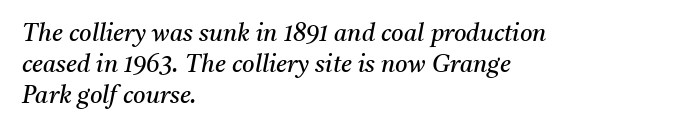
Here the glyphs are tracked normally, forming tight word shapes. Bare-footed words on every line. Each new line begins a customary step beneath the previous one. The weight would be labelled regular, book, light, or lighter still.
